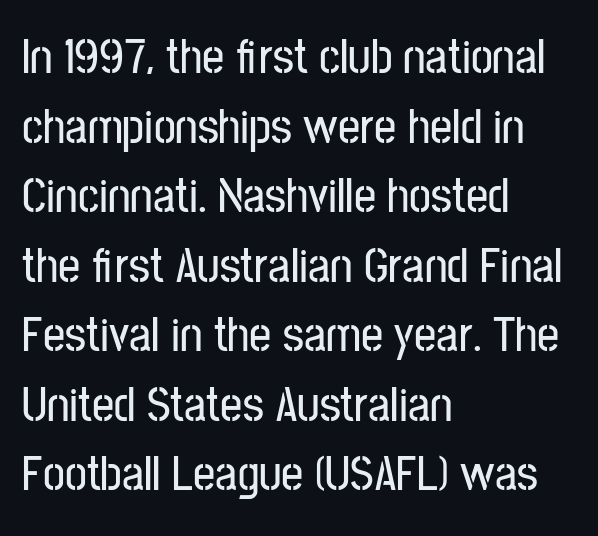
The image shows 49 px condensed sans-serif type, upright; set left-aligned, normal line spacing (1.42x), normal letter spacing, not underlined; low stroke contrast and a medium x-height.
